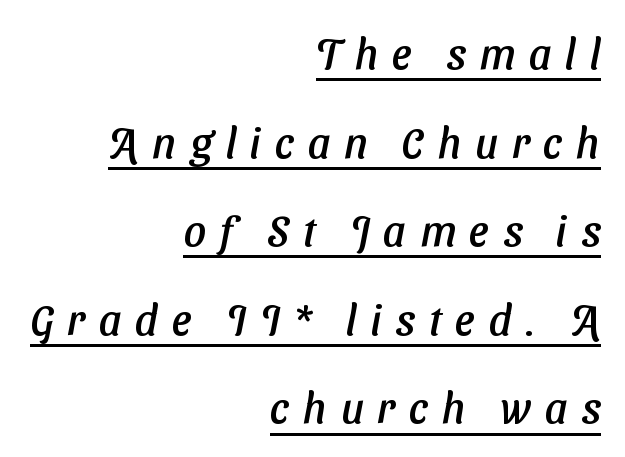
The image shows 43 px sans-serif type; set right-aligned, loose line spacing (2.06x), unusually wide letter spacing (+0.32 em), underlined; low stroke contrast and a medium x-height.
